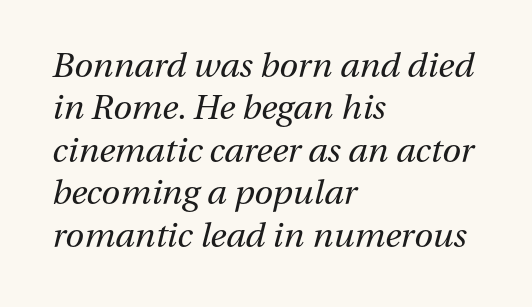
{"italic": "yes", "lean": "right", "slant_degrees": 13, "bold": "no", "weight": "regular", "width": "normal", "stroke_contrast": "medium", "x_height": "medium", "monospaced": "no", "underline": "no", "align": "left", "line_spacing": "normal", "line_spacing_ratio": 1.25, "letter_spacing": "normal", "letter_spacing_em": 0.0, "glyph_px": 34}
